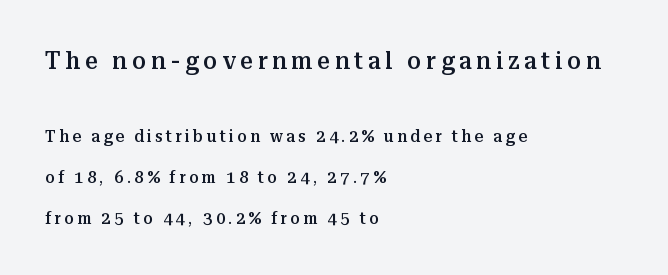
The image shows 25 px text type, upright; set left-aligned, loose line spacing (2.43x), not underlined; the first (top) block is 1.47x larger.
